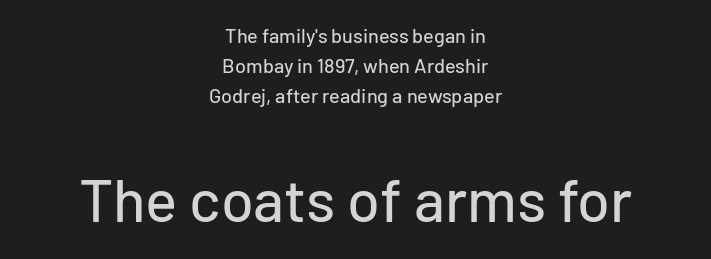
Line starts and ends both wander, symmetrically. The line texture is even and compact thanks to regular tracking. Does the lettering tilt? It doesn't — this is upright. The designer went with a sans here, leaving each stem footless. Here the second block reads like a headline and the first like body copy. You could not count columns in this text — the font is proportionally spaced.
